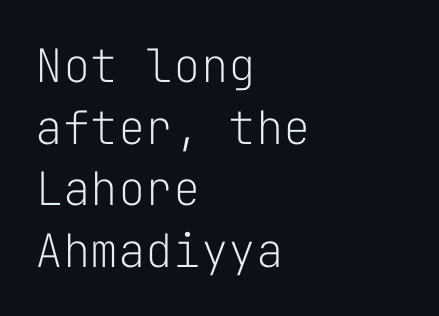
{"serif": "no", "italic": "no", "bold": "no", "weight": "light", "width": "normal", "stroke_contrast": "low", "x_height": "medium", "monospaced": "yes", "underline": "no", "align": "left", "line_spacing": "normal", "line_spacing_ratio": 1.34, "letter_spacing": "normal", "letter_spacing_em": 0.0, "glyph_px": 46}
